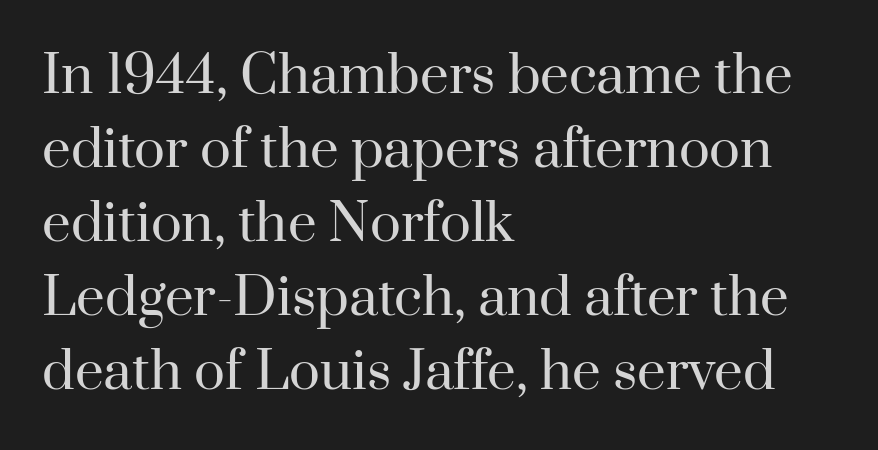
Q: Is the text bold? A: No.
Q: Is the text italic (slanted)? A: No, it is upright.
Q: Is the typeface a serif or a sans-serif typeface? A: Serif.
Q: Is the text underlined? A: No.
Q: How is the paragraph aligned? A: Left-aligned.
Q: Is the spacing between letters normal or unusually wide? A: Normal.
Q: Is the spacing between lines tight, normal or loose? A: Normal.
Q: Width (condensed, normal, or wide)? A: Normal.
Q: Stroke contrast? A: High.
Q: x-height? A: Small.
Q: Monospaced? A: No.
